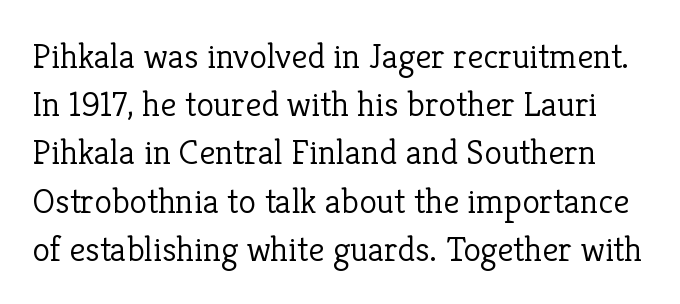
{"serif": "yes", "italic": "no", "bold": "no", "weight": "light", "width": "normal", "stroke_contrast": "low", "x_height": "medium", "monospaced": "no", "underline": "no", "line_spacing": "normal", "line_spacing_ratio": 1.34, "letter_spacing": "normal", "letter_spacing_em": 0.0, "glyph_px": 36}
